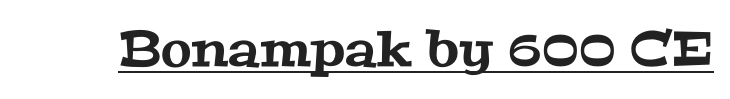
Q: Is the typeface a serif or a sans-serif typeface? A: Serif.
Q: Is the text underlined? A: Yes.
Q: Is the spacing between letters normal or unusually wide? A: Normal.
Q: Width (condensed, normal, or wide)? A: Wide.
Q: Stroke contrast? A: Medium.
Q: x-height? A: Medium.
Q: Monospaced? A: No.
